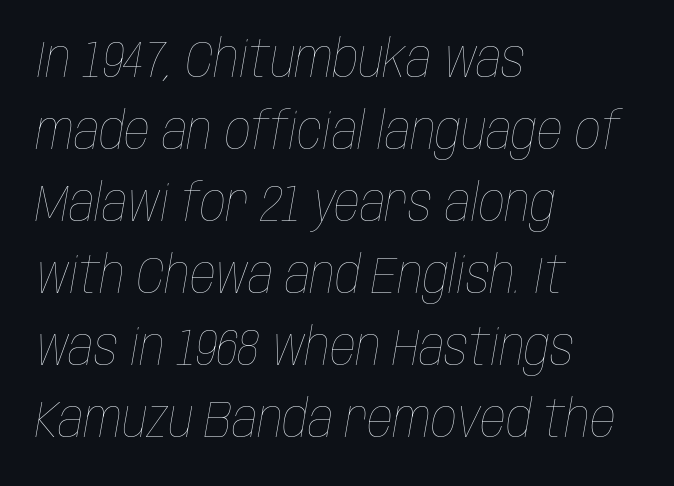
Q: Is the text bold? A: No.
Q: Is the text italic (slanted)? A: Yes, it leans right by about 10 degrees.
Q: Is the text underlined? A: No.
Q: How is the paragraph aligned? A: Left-aligned.
Q: Is the spacing between letters normal or unusually wide? A: Normal.
Q: Is the spacing between lines tight, normal or loose? A: Normal.
Q: Width (condensed, normal, or wide)? A: Condensed.
Q: Stroke contrast? A: Low.
Q: x-height? A: Large.
Q: Monospaced? A: No.
